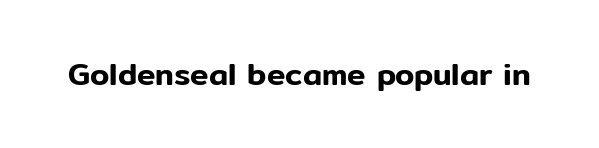
The image shows 31 px sans-serif type, upright; set normal letter spacing, not underlined; low stroke contrast and a medium x-height.
